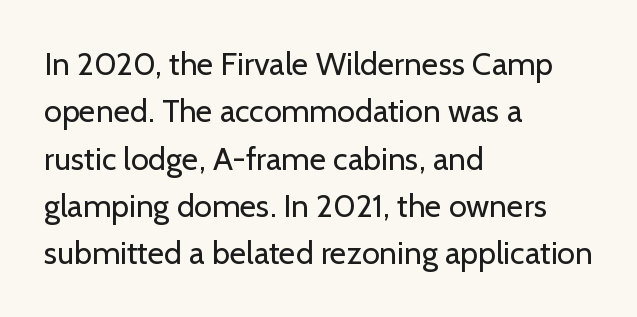
The image shows 32 px regular-weight sans-serif type, upright; set left-aligned, normal line spacing (1.48x), normal letter spacing, not underlined; low stroke contrast and a medium x-height.
